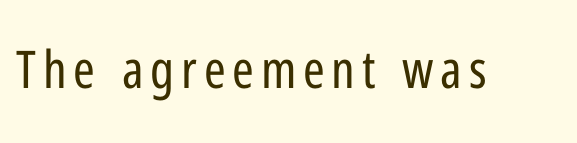
Beneath every word, the page is bare. You can tell from the bare stems that sans-serif type was used. Weight: in the light-to-regular range. In terms of posture, this sample is upright. Character widths vary here, with narrow letters taking less room than wide ones.
